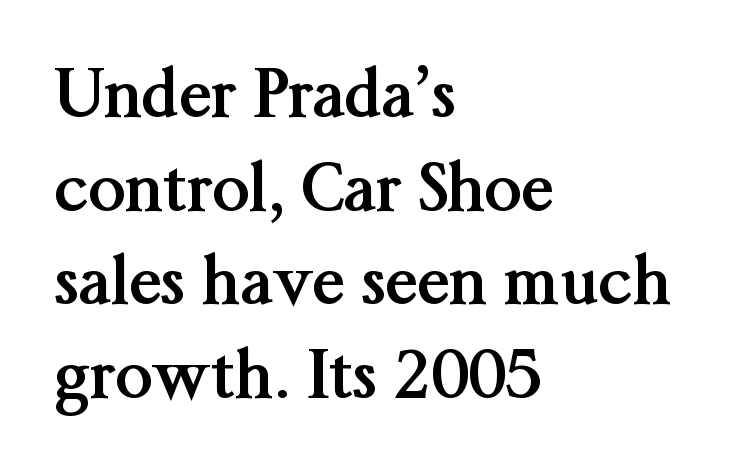
{"serif": "yes", "italic": "no", "bold": "yes", "weight": "semibold", "width": "normal", "stroke_contrast": "medium", "x_height": "medium", "monospaced": "no", "underline": "no", "align": "left", "line_spacing": "normal", "line_spacing_ratio": 1.42, "letter_spacing": "normal", "letter_spacing_em": 0.0, "glyph_px": 66}
